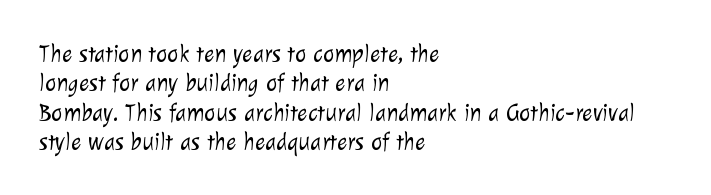
The image shows 24 px text type; set left-aligned, line spacing 1.22x, normal letter spacing, not underlined.
